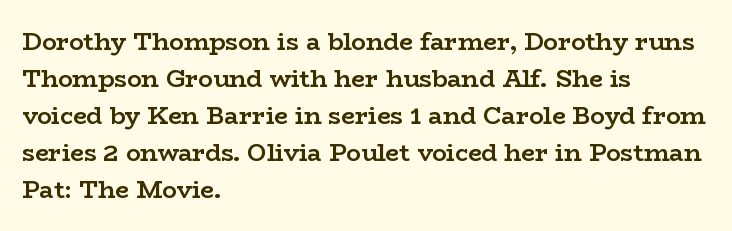
The image shows 24 px bold type, upright; set left-aligned, normal line spacing (1.54x), normal letter spacing, not underlined.
